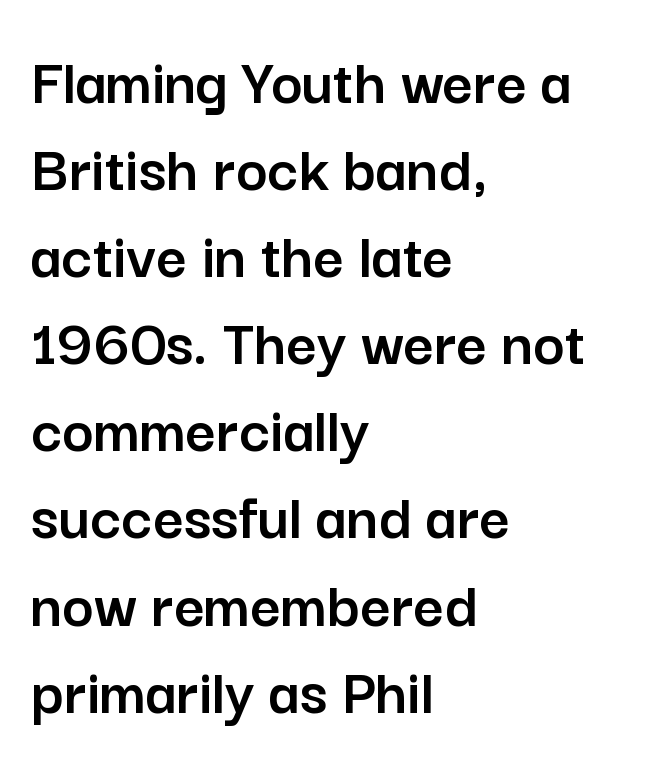
Look at the tracking — it's just the regular setting, nothing added. The space beneath each line is pristine and unruled. Notice how the passage keeps a crisp vertical edge on the left only. This block has exactly the height ordinary leading produces. The passage shown is typeset with a sans-serif family. This is roman type, the default non-slanted kind.
